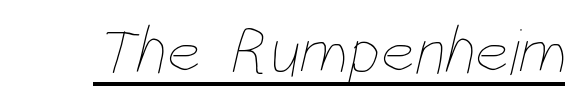
The image shows 67 px thin, condensed type; set normal letter spacing, underlined; low stroke contrast and a large x-height.
